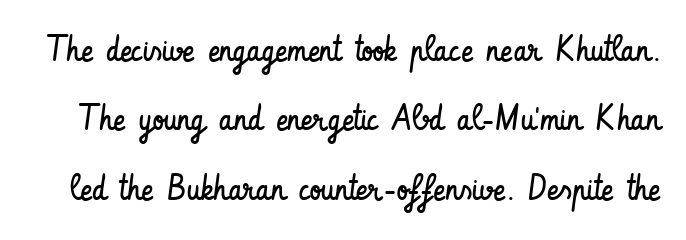
{"serif": "no", "italic": "no", "bold": "no", "weight": "regular", "width": "condensed", "stroke_contrast": "low", "x_height": "small", "monospaced": "no", "underline": "no", "line_spacing": "loose", "line_spacing_ratio": 1.93, "letter_spacing": "normal", "letter_spacing_em": 0.0, "glyph_px": 36}
